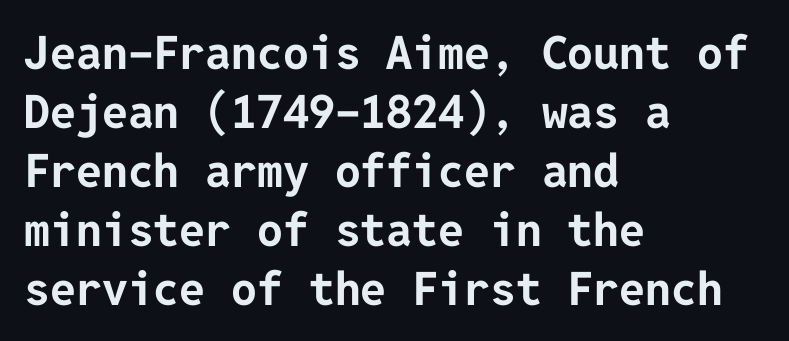
{"serif": "no", "italic": "no", "bold": "yes", "weight": "bold", "width": "normal", "stroke_contrast": "low", "x_height": "medium", "underline": "no", "align": "left", "line_spacing": "normal", "line_spacing_ratio": 1.28, "letter_spacing": "normal", "letter_spacing_em": 0.0, "glyph_px": 46}
